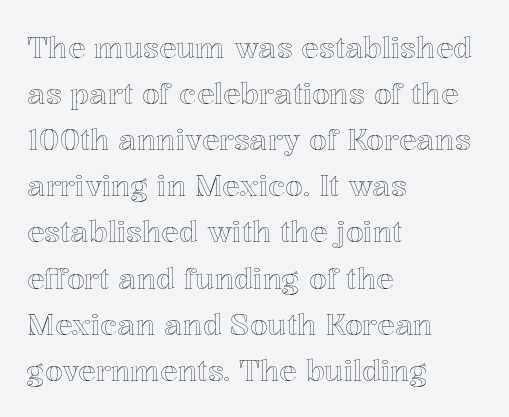
{"italic": "no", "width": "normal", "x_height": "medium", "monospaced": "no", "underline": "no", "align": "left", "line_spacing": "normal", "line_spacing_ratio": 1.59, "letter_spacing": "normal", "letter_spacing_em": 0.0, "glyph_px": 29}
